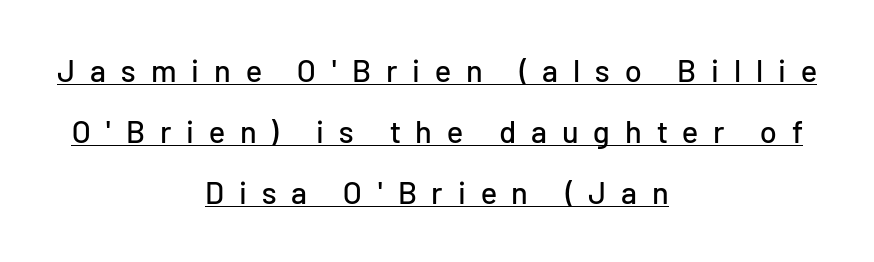
The image shows 31 px sans-serif type, upright; set centered, loose line spacing (1.96x), unusually wide letter spacing (+0.48 em), underlined; low stroke contrast and a medium x-height.
